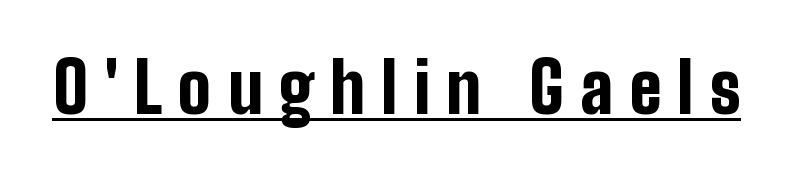
{"serif": "no", "italic": "no", "bold": "yes", "weight": "bold", "width": "condensed", "stroke_contrast": "low", "x_height": "medium", "monospaced": "no", "underline": "yes", "letter_spacing": "wide", "letter_spacing_em": 0.23, "glyph_px": 70}
